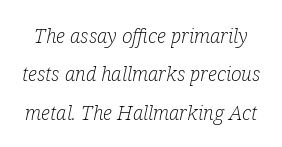
Q: Is the text bold? A: No.
Q: Is the text italic (slanted)? A: Yes, it leans right by about 12 degrees.
Q: Is the text underlined? A: No.
Q: Is the spacing between letters normal or unusually wide? A: Normal.
Q: Is the spacing between lines tight, normal or loose? A: Loose.
